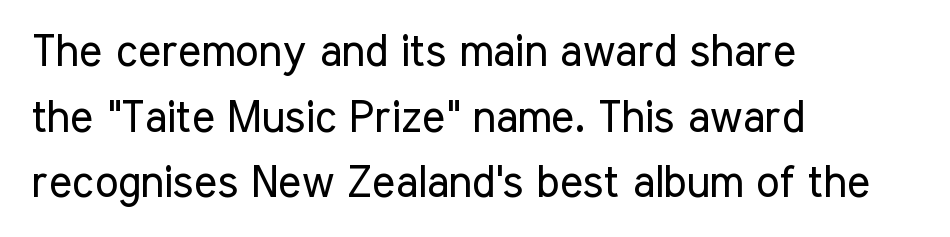
The image shows 44 px regular-weight, condensed sans-serif type, upright; set left-aligned, normal line spacing (1.49x), normal letter spacing, not underlined; low stroke contrast and a medium x-height.
